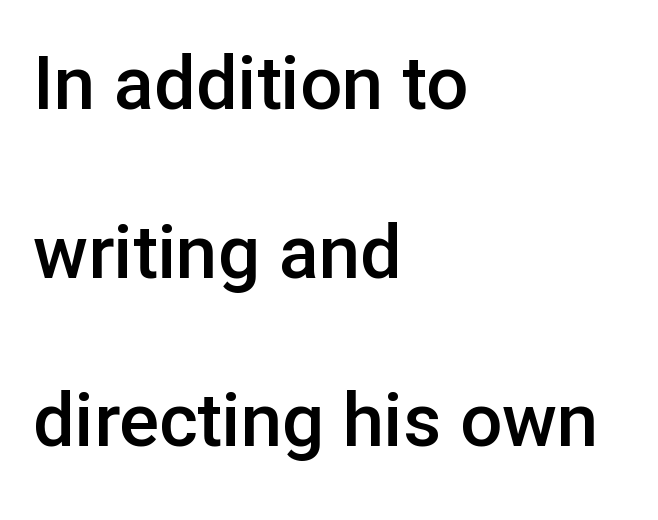
The image shows 74 px semibold sans-serif type, upright; set left-aligned, loose line spacing (2.28x), normal letter spacing, not underlined; low stroke contrast and a medium x-height.
